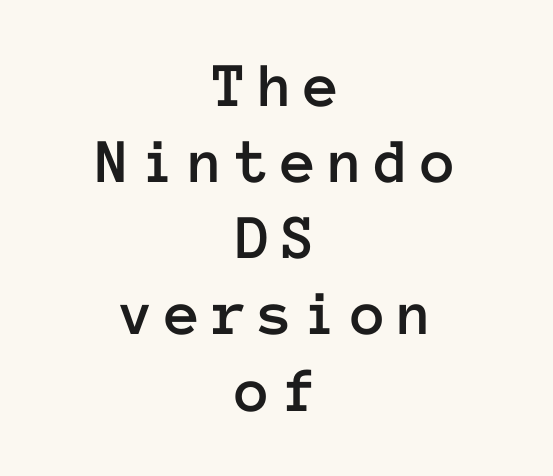
{"italic": "no", "width": "normal", "stroke_contrast": "low", "x_height": "medium", "monospaced": "yes", "underline": "no", "align": "center", "line_spacing_ratio": 1.19, "glyph_px": 64}
